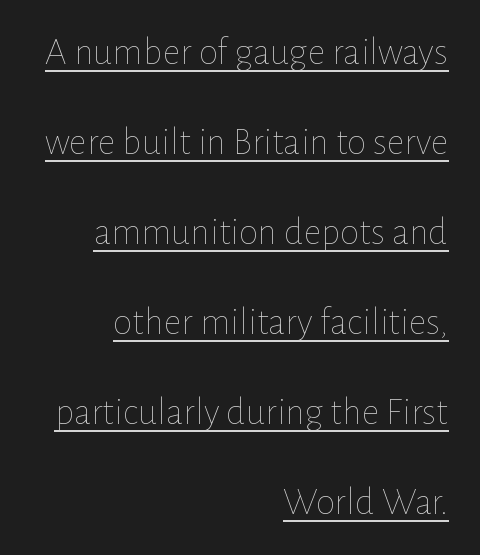
{"italic": "no", "bold": "no", "weight": "thin", "width": "normal", "stroke_contrast": "low", "x_height": "medium", "monospaced": "no", "underline": "yes", "align": "right", "line_spacing": "loose", "line_spacing_ratio": 2.31, "letter_spacing": "normal", "letter_spacing_em": 0.0, "glyph_px": 39}
